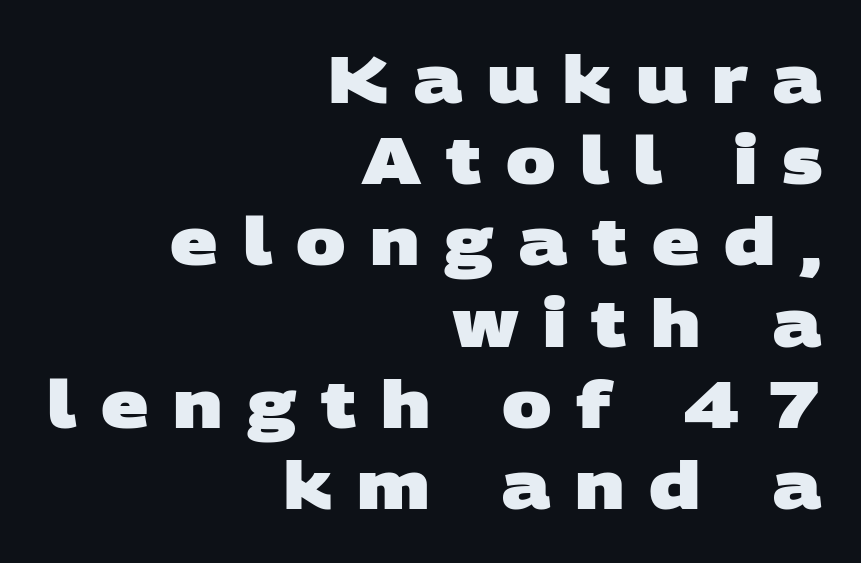
Short note: letters widely spaced. These lines are set flush right with a ragged left edge. The specimen omits any rule beneath the text block's lines. Here the designer chose a conventional face with non-uniform glyph widths. Set as a true bold cut, around the 700 mark. A sans-serif font was chosen for this passage.
